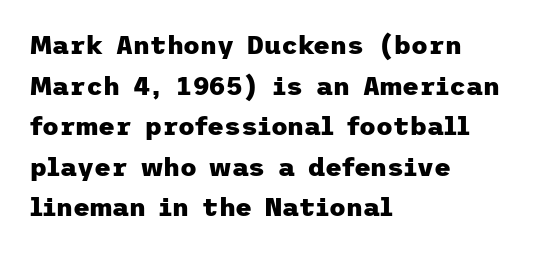
The image shows 26 px bold type, upright; set left-aligned, normal line spacing (1.56x), normal letter spacing, not underlined.
